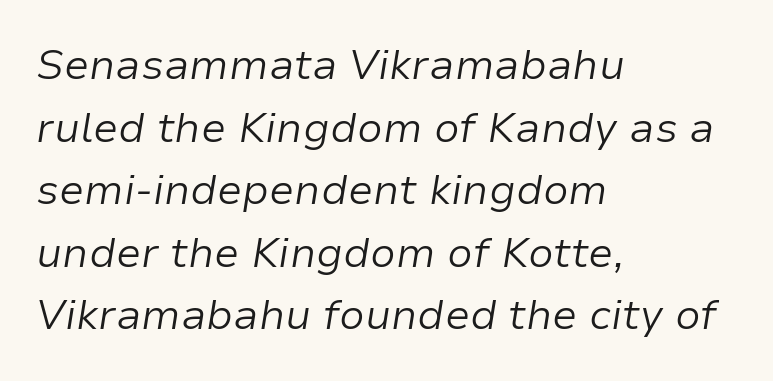
The letters advance in unequal steps, a hallmark of proportional type. Descenders are the only things crossing below the line. Interline gaps are of average width in this sample. Rendered with sloped, italic letterforms. This sample uses plain, unmodified letter spacing. This reads as an unemphasized weight, regular at the heaviest.
